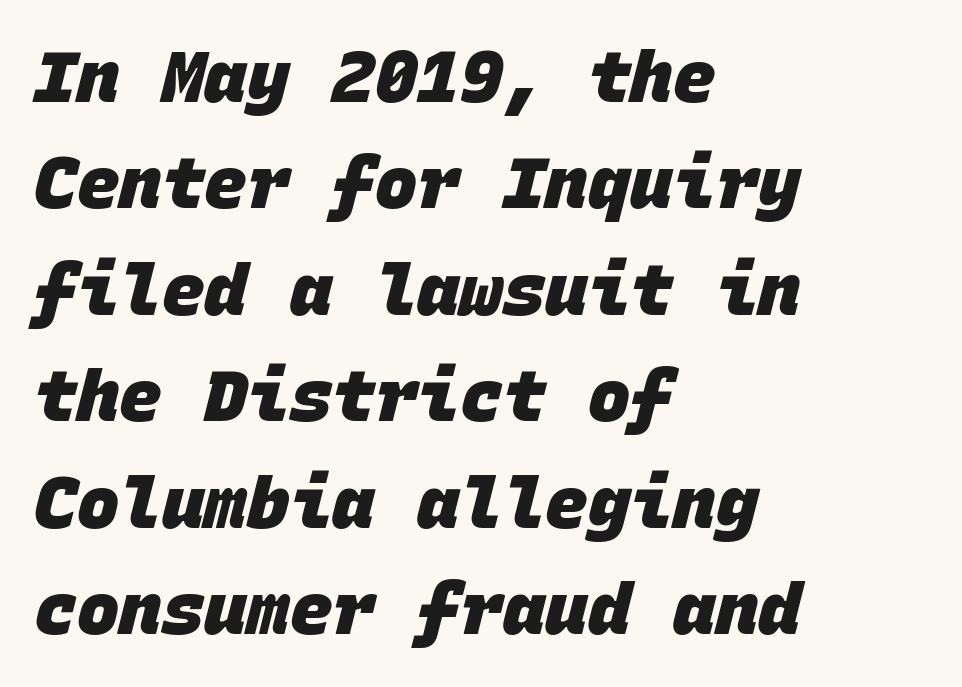
Q: Is the text bold? A: Yes.
Q: Is the typeface a serif or a sans-serif typeface? A: Sans-serif.
Q: Is the text underlined? A: No.
Q: How is the paragraph aligned? A: Left-aligned.
Q: Is the spacing between letters normal or unusually wide? A: Normal.
Q: Is the spacing between lines tight, normal or loose? A: Normal.
Q: Width (condensed, normal, or wide)? A: Normal.
Q: Stroke contrast? A: Low.
Q: x-height? A: Large.
Q: Monospaced? A: Yes.
